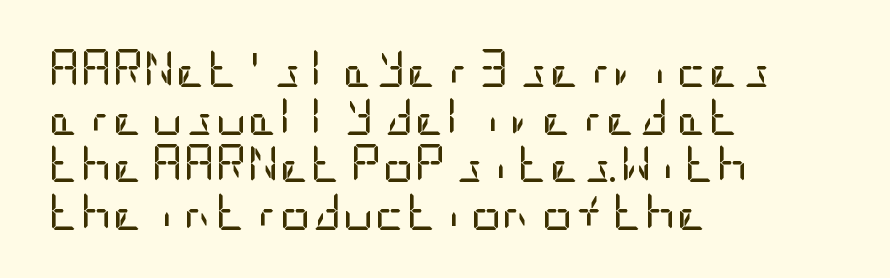
Q: Is the text bold? A: No.
Q: Is the text italic (slanted)? A: No, it is upright.
Q: Is the typeface a serif or a sans-serif typeface? A: Sans-serif.
Q: Is the text underlined? A: No.
Q: How is the paragraph aligned? A: Left-aligned.
Q: Is the spacing between letters normal or unusually wide? A: Normal.
Q: Width (condensed, normal, or wide)? A: Condensed.
Q: Stroke contrast? A: Low.
Q: x-height? A: Large.
